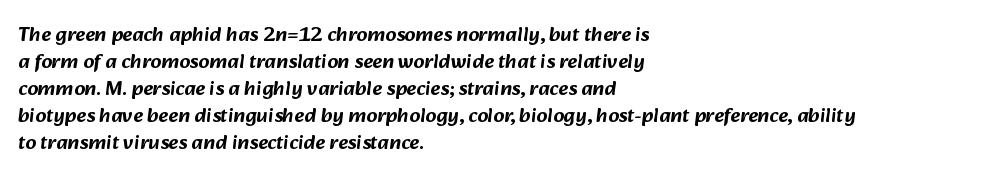
{"underline": "no", "align": "left", "line_spacing": "normal", "line_spacing_ratio": 1.28, "letter_spacing": "normal", "letter_spacing_em": 0.0, "glyph_px": 21}
